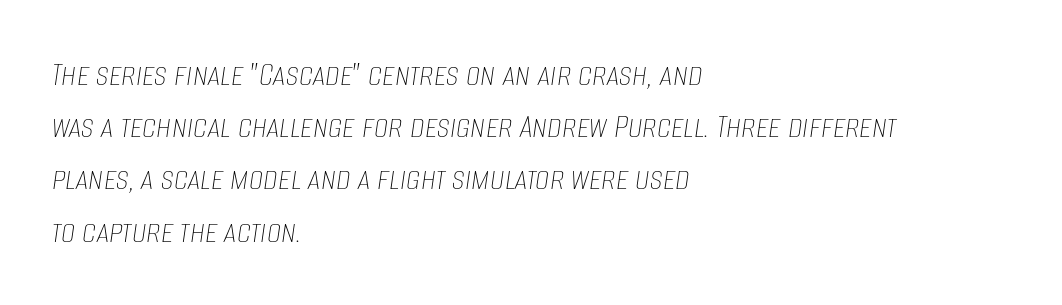
The image shows 36 px thin, condensed type, italic (leaning right); set left-aligned, normal line spacing (1.45x), normal letter spacing, not underlined; low stroke contrast and a large x-height.
